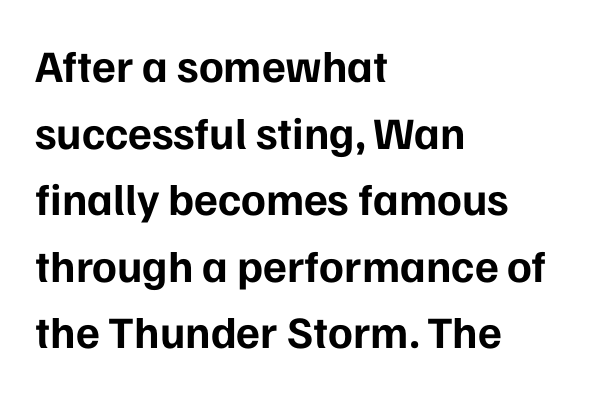
Words appear dense and cohesive because spacing is normal. I'd describe the lettering as bold — thick and assertive. Every stem runs plumb, perpendicular to the baseline. Layout note: lines flush left.
